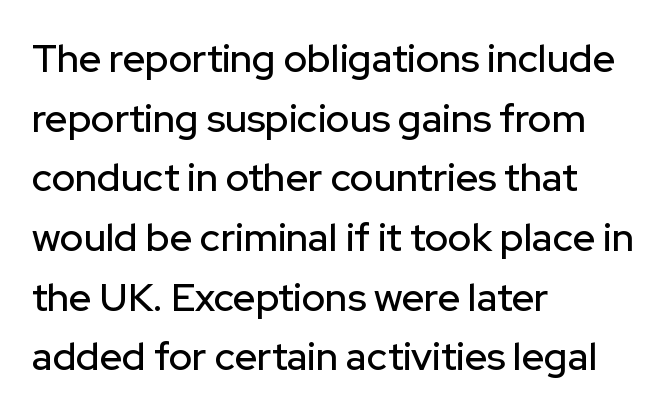
Proportional: the letters do not fall into vertical columns. Do the letters lean? They stand straight. Typeset ragged right — the left edge is the straight one. This is sans-serif lettering, the kind often seen on screens and signage. Each row of text sits above clean, open space. Observe the ordinary spacing: letters are neighbours, not strangers.
